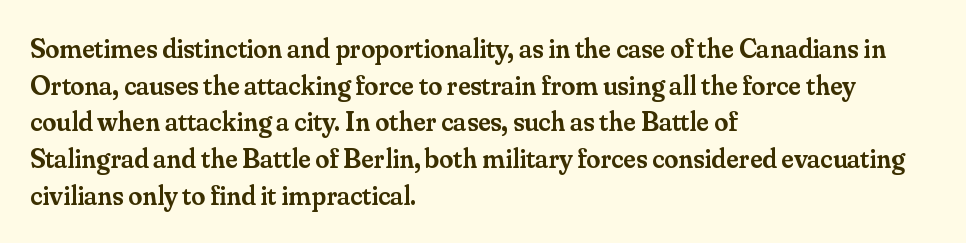
Q: Is the text bold? A: Semi-bold.
Q: Is the text italic (slanted)? A: No, it is upright.
Q: Is the typeface a serif or a sans-serif typeface? A: Serif.
Q: Is the text underlined? A: No.
Q: How is the paragraph aligned? A: Left-aligned.
Q: Is the spacing between letters normal or unusually wide? A: Normal.
Q: Is the spacing between lines tight, normal or loose? A: Normal.
Q: Width (condensed, normal, or wide)? A: Normal.
Q: Stroke contrast? A: Medium.
Q: x-height? A: Small.
Q: Monospaced? A: No.
